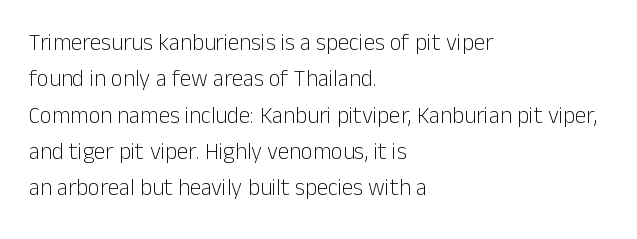
Q: Is the text bold? A: No.
Q: Is the text italic (slanted)? A: No, it is upright.
Q: Is the text underlined? A: No.
Q: How is the paragraph aligned? A: Left-aligned.
Q: Is the spacing between letters normal or unusually wide? A: Normal.
Q: Is the spacing between lines tight, normal or loose? A: Normal.
